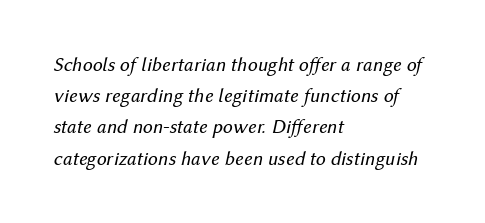
{"italic": "yes", "lean": "right", "slant_degrees": 12, "bold": "no", "underline": "no", "align": "left", "line_spacing": "normal", "line_spacing_ratio": 1.56, "letter_spacing": "normal", "letter_spacing_em": 0.0, "glyph_px": 20}
